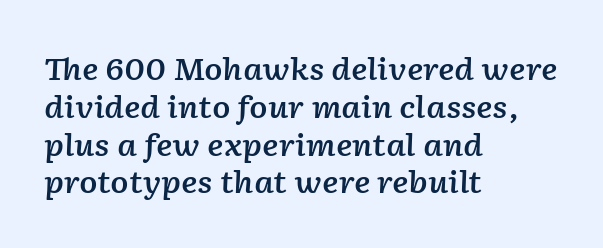
The image shows 30 px semibold type, italic (leaning right); set left-aligned, normal line spacing (1.26x), normal letter spacing, not underlined; low stroke contrast and a medium x-height.
